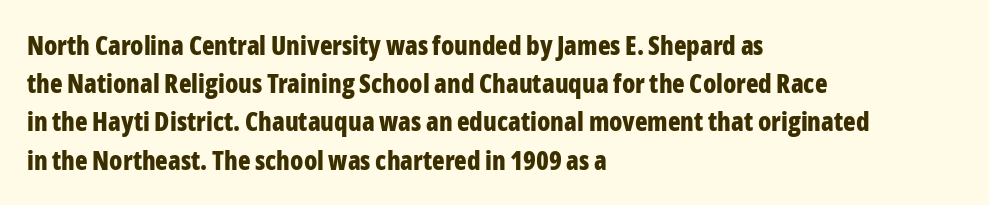
The image shows 26 px bold type, upright; set left-aligned, normal line spacing (1.47x), normal letter spacing, not underlined.
